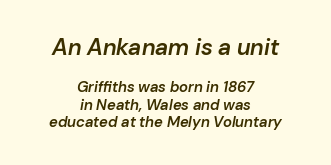
{"italic": "yes", "lean": "right", "slant_degrees": 10, "bold": "semi", "underline": "no", "align": "center", "line_spacing_ratio": 1.17, "letter_spacing": "normal", "letter_spacing_em": 0.0, "larger_block": "first", "size_ratio": 1.53, "glyph_px": 23}
